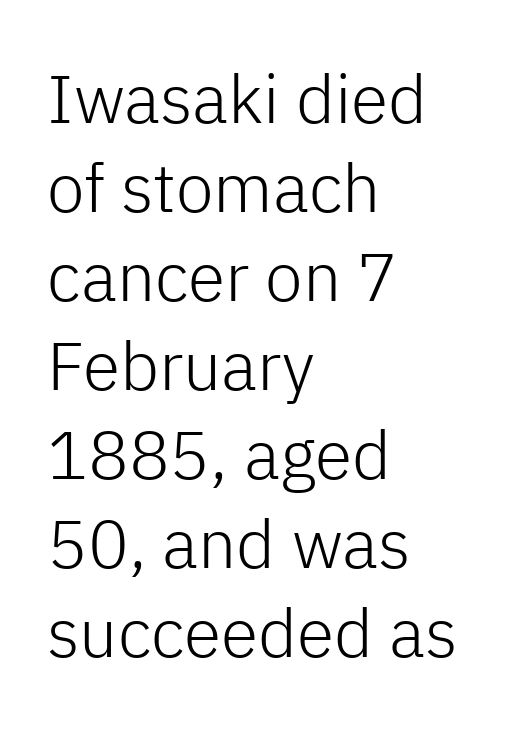
Q: Is the text bold? A: No.
Q: Is the text italic (slanted)? A: No, it is upright.
Q: Is the typeface a serif or a sans-serif typeface? A: Sans-serif.
Q: Is the text underlined? A: No.
Q: How is the paragraph aligned? A: Left-aligned.
Q: Is the spacing between letters normal or unusually wide? A: Normal.
Q: Is the spacing between lines tight, normal or loose? A: Normal.
Q: Width (condensed, normal, or wide)? A: Normal.
Q: Stroke contrast? A: Low.
Q: x-height? A: Medium.
Q: Monospaced? A: No.
